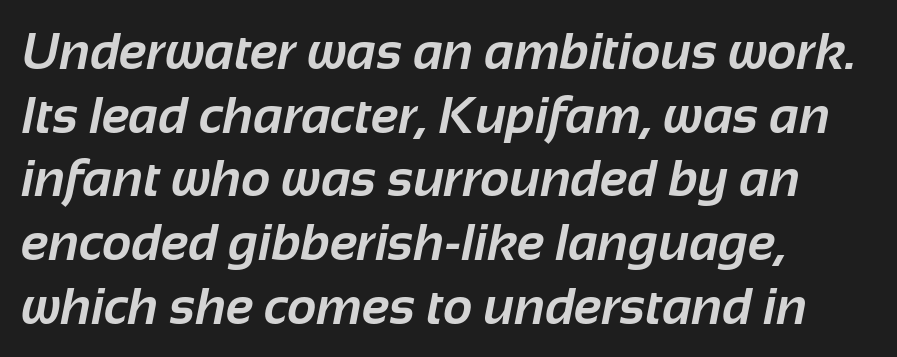
Q: Is the text bold? A: Yes.
Q: Is the typeface a serif or a sans-serif typeface? A: Sans-serif.
Q: Is the text underlined? A: No.
Q: How is the paragraph aligned? A: Left-aligned.
Q: Is the spacing between letters normal or unusually wide? A: Normal.
Q: Is the spacing between lines tight, normal or loose? A: Normal.
Q: Width (condensed, normal, or wide)? A: Normal.
Q: Stroke contrast? A: Low.
Q: x-height? A: Medium.
Q: Monospaced? A: No.
